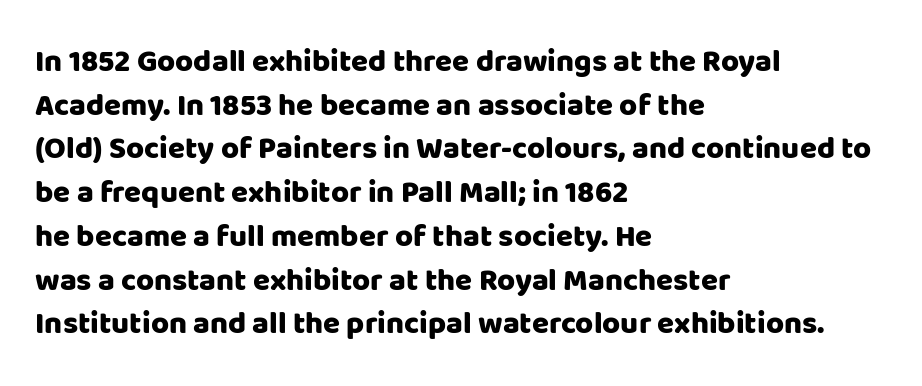
{"serif": "no", "italic": "no", "width": "normal", "stroke_contrast": "low", "x_height": "large", "monospaced": "no", "underline": "no", "align": "left", "line_spacing": "normal", "line_spacing_ratio": 1.41, "letter_spacing": "normal", "letter_spacing_em": 0.0, "glyph_px": 31}
